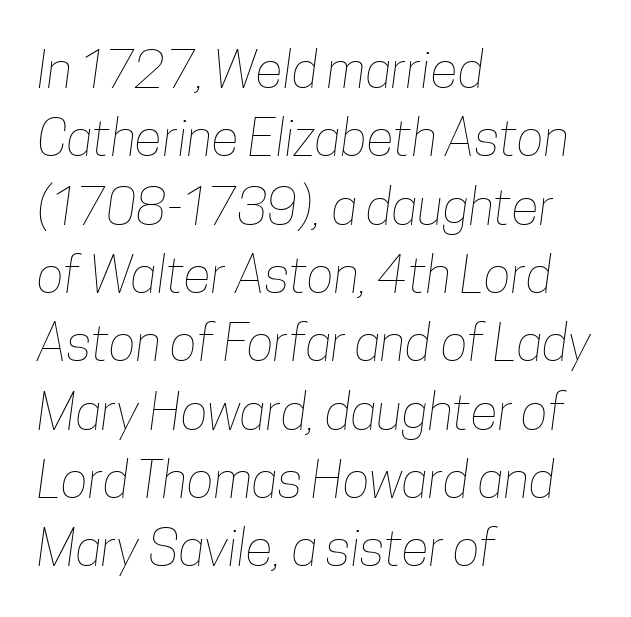
Q: Is the text bold? A: No.
Q: Is the text underlined? A: No.
Q: How is the paragraph aligned? A: Left-aligned.
Q: Is the spacing between letters normal or unusually wide? A: Normal.
Q: Is the spacing between lines tight, normal or loose? A: Normal.
Q: Width (condensed, normal, or wide)? A: Condensed.
Q: Stroke contrast? A: Low.
Q: x-height? A: Medium.
Q: Monospaced? A: No.
